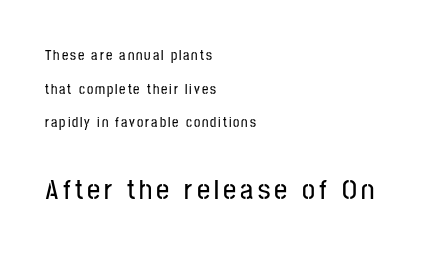
Q: Is the text italic (slanted)? A: No, it is upright.
Q: Is the typeface a serif or a sans-serif typeface? A: Sans-serif.
Q: Is the text underlined? A: No.
Q: How is the paragraph aligned? A: Left-aligned.
Q: Is the spacing between lines tight, normal or loose? A: Loose.
Q: Which block of text is set in a larger size, the first (top) or the second (bottom)? A: The second (bottom) one.
Q: Width (condensed, normal, or wide)? A: Condensed.
Q: Stroke contrast? A: Low.
Q: x-height? A: Medium.
Q: Monospaced? A: No.
